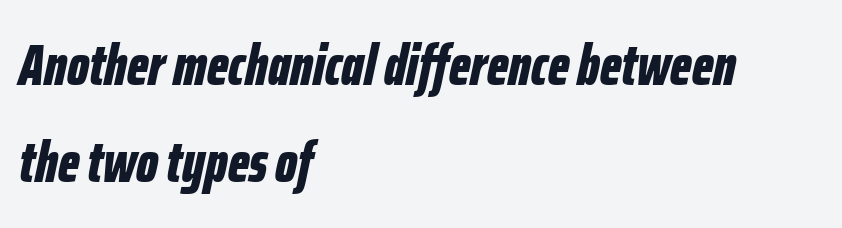
Q: Is the text bold? A: Yes.
Q: Is the text italic (slanted)? A: Yes, it leans right by about 12 degrees.
Q: Is the text underlined? A: No.
Q: How is the paragraph aligned? A: Left-aligned.
Q: Is the spacing between letters normal or unusually wide? A: Normal.
Q: Is the spacing between lines tight, normal or loose? A: Normal.
Q: Width (condensed, normal, or wide)? A: Condensed.
Q: Stroke contrast? A: Low.
Q: x-height? A: Medium.
Q: Monospaced? A: No.
